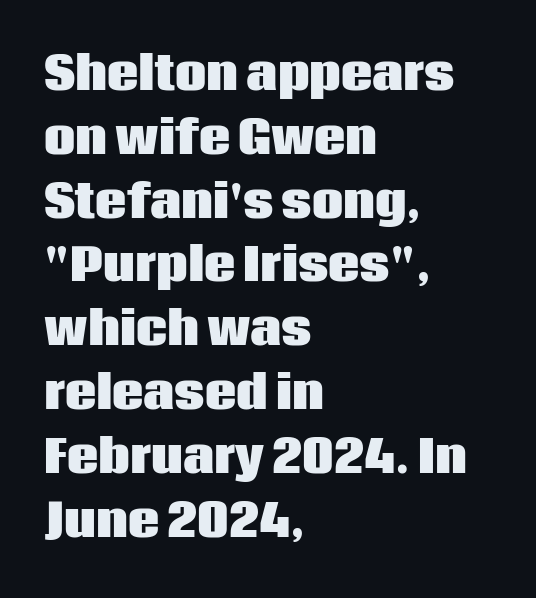
Q: Is the text bold? A: Yes.
Q: Is the text italic (slanted)? A: No, it is upright.
Q: Is the typeface a serif or a sans-serif typeface? A: Sans-serif.
Q: Is the text underlined? A: No.
Q: How is the paragraph aligned? A: Left-aligned.
Q: Is the spacing between letters normal or unusually wide? A: Normal.
Q: Is the spacing between lines tight, normal or loose? A: Normal.
Q: Width (condensed, normal, or wide)? A: Normal.
Q: Stroke contrast? A: Low.
Q: x-height? A: Large.
Q: Monospaced? A: No.
